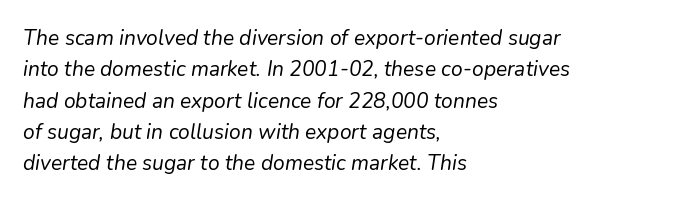
The image shows 21 px text type, italic (leaning right); set left-aligned, normal line spacing (1.49x), normal letter spacing, not underlined.
